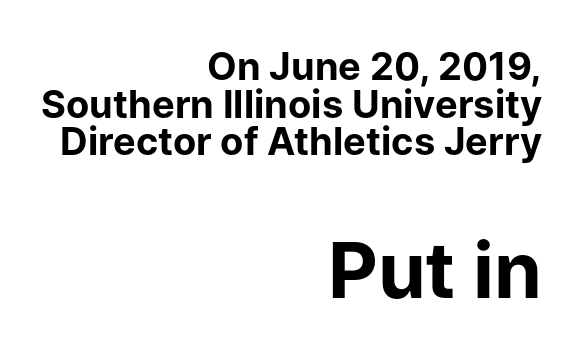
Q: Is the text bold? A: Yes.
Q: Is the text italic (slanted)? A: No, it is upright.
Q: Is the typeface a serif or a sans-serif typeface? A: Sans-serif.
Q: Is the text underlined? A: No.
Q: How is the paragraph aligned? A: Right-aligned.
Q: Is the spacing between letters normal or unusually wide? A: Normal.
Q: Is the spacing between lines tight, normal or loose? A: Tight.
Q: Which block of text is set in a larger size, the first (top) or the second (bottom)? A: The second (bottom) one.
Q: Width (condensed, normal, or wide)? A: Normal.
Q: Stroke contrast? A: Low.
Q: x-height? A: Medium.
Q: Monospaced? A: No.
